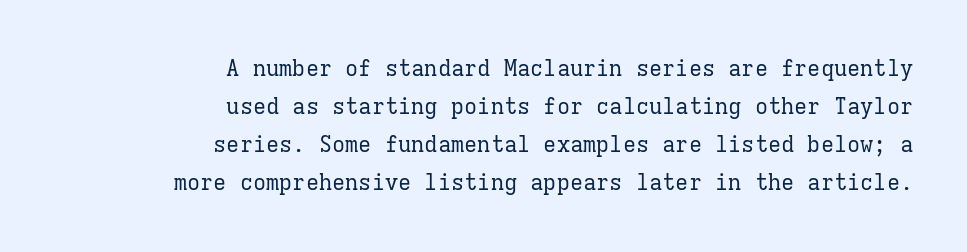
The image shows 22 px text type, upright; set right-aligned, line spacing 1.73x, normal letter spacing, not underlined.
